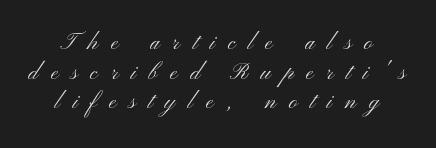
The image shows 29 px light, wide sans-serif type; set tight line spacing (1.02x), unusually wide letter spacing (+0.43 em), not underlined; medium stroke contrast and a small x-height.
